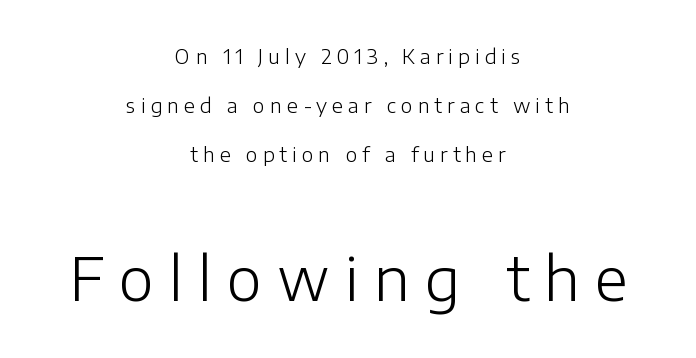
The image shows 60 px light sans-serif type, upright; set centered, loose line spacing (2.46x), unusually wide letter spacing (+0.25 em), not underlined; the second (bottom) block is 3.0x larger; low stroke contrast and a medium x-height.
